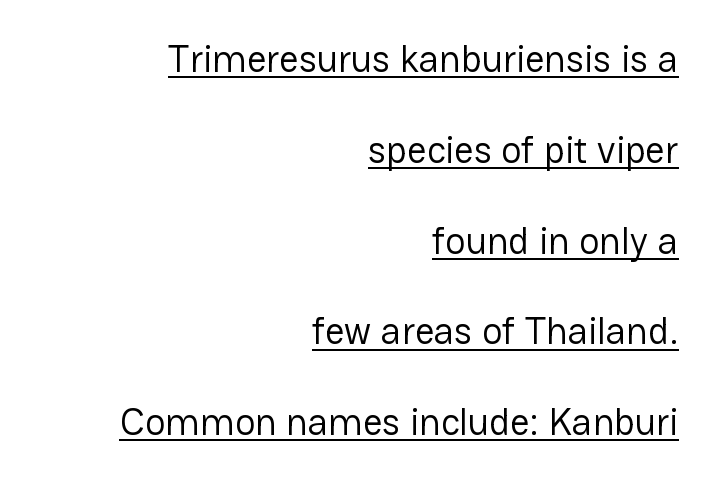
Q: Is the text bold? A: No.
Q: Is the text italic (slanted)? A: No, it is upright.
Q: Is the typeface a serif or a sans-serif typeface? A: Sans-serif.
Q: Is the text underlined? A: Yes.
Q: How is the paragraph aligned? A: Right-aligned.
Q: Is the spacing between letters normal or unusually wide? A: Normal.
Q: Is the spacing between lines tight, normal or loose? A: Loose.
Q: Width (condensed, normal, or wide)? A: Normal.
Q: Stroke contrast? A: Low.
Q: x-height? A: Medium.
Q: Monospaced? A: No.
